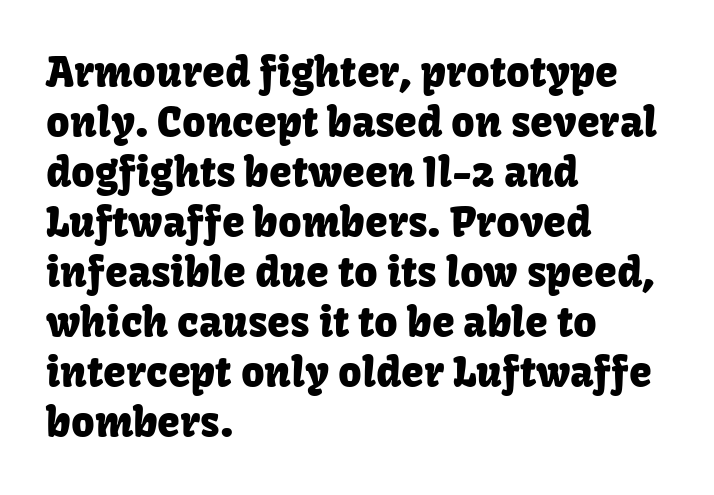
Quick note: underline off. Observe the absence of serifs on each vertical stroke in this sample. Notice how the passage keeps a crisp vertical edge on the left only. If you drew a line through each stem, it would be perfectly vertical. Nothing unusual about the tracking: characters are spaced as the font intends.
